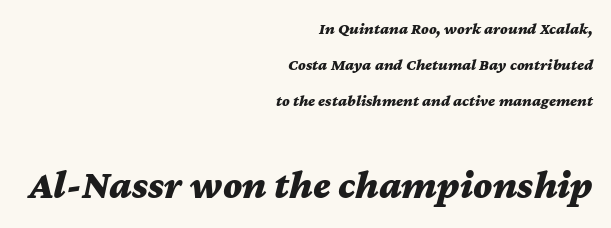
{"italic": "yes", "lean": "right", "slant_degrees": 12, "bold": "yes", "weight": "bold", "width": "wide", "stroke_contrast": "medium", "x_height": "medium", "monospaced": "no", "underline": "no", "align": "right", "line_spacing": "loose", "line_spacing_ratio": 2.25, "letter_spacing": "normal", "letter_spacing_em": 0.0, "larger_block": "second", "size_ratio": 2.5, "glyph_px": 40}
